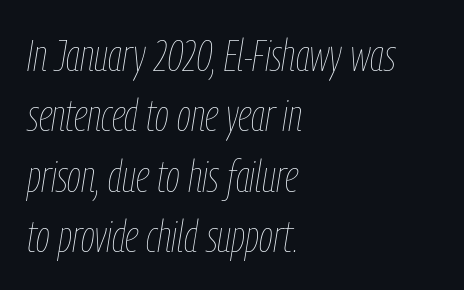
Q: Is the text bold? A: No.
Q: Is the text italic (slanted)? A: Yes, it leans right by about 9 degrees.
Q: Is the text underlined? A: No.
Q: How is the paragraph aligned? A: Left-aligned.
Q: Is the spacing between letters normal or unusually wide? A: Normal.
Q: Is the spacing between lines tight, normal or loose? A: Normal.
Q: Width (condensed, normal, or wide)? A: Condensed.
Q: Stroke contrast? A: Low.
Q: x-height? A: Medium.
Q: Monospaced? A: No.
